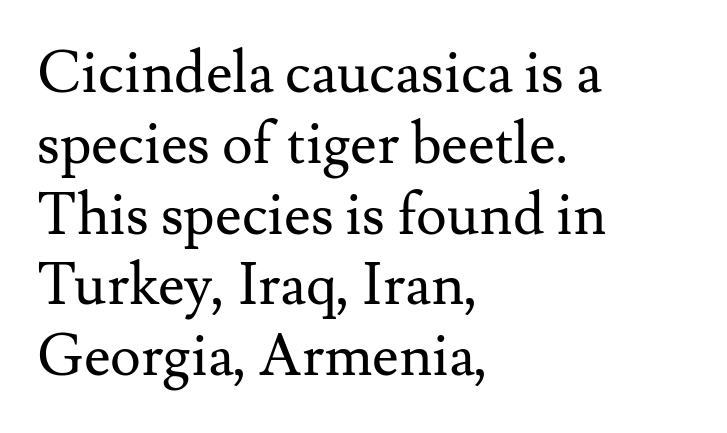
The image shows 58 px regular-weight serif type, upright; set left-aligned, line spacing 1.22x, normal letter spacing, not underlined; medium stroke contrast and a small x-height.
